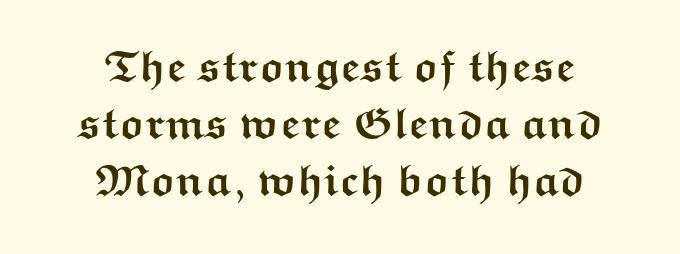
The image shows 44 px semibold, wide sans-serif type, upright; set centered, normal line spacing (1.3x), normal letter spacing, not underlined; medium stroke contrast and a medium x-height.
